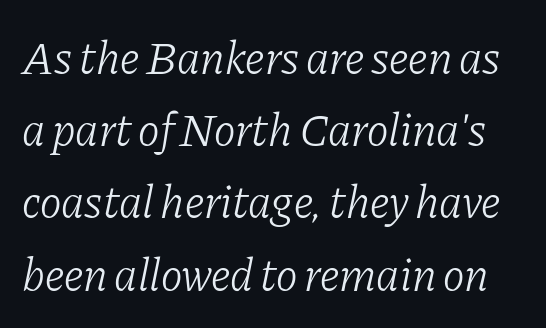
Between one letter and the next there's only the usual sliver of space. This rendering features lettering with no underline. How would I describe the line gaps? Plain and ordinary. On a weight scale, this lands at 450 or below. The rendering applies a slant to the glyphs. What kind of face is this? One with serifs.
